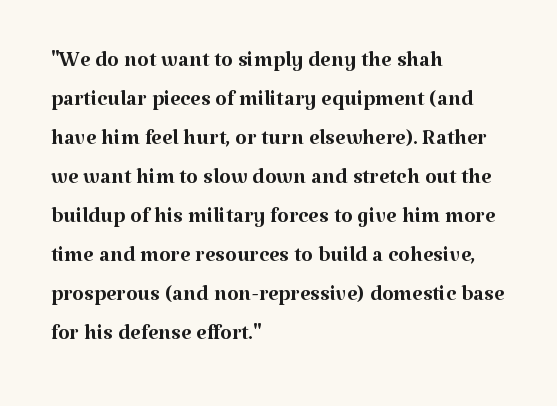
The image shows 30 px regular-weight serif type, upright; set left-aligned, normal line spacing (1.3x), normal letter spacing, not underlined; medium stroke contrast and a medium x-height.
